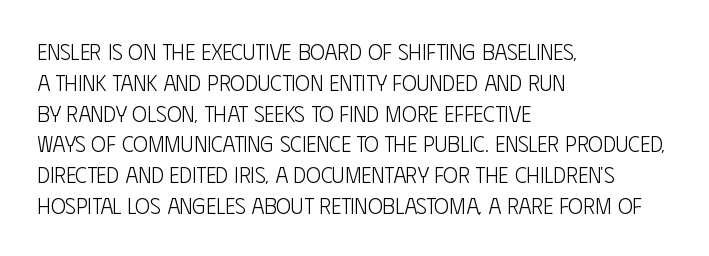
The image shows 22 px text type, upright; set left-aligned, normal line spacing (1.4x), normal letter spacing, not underlined.
